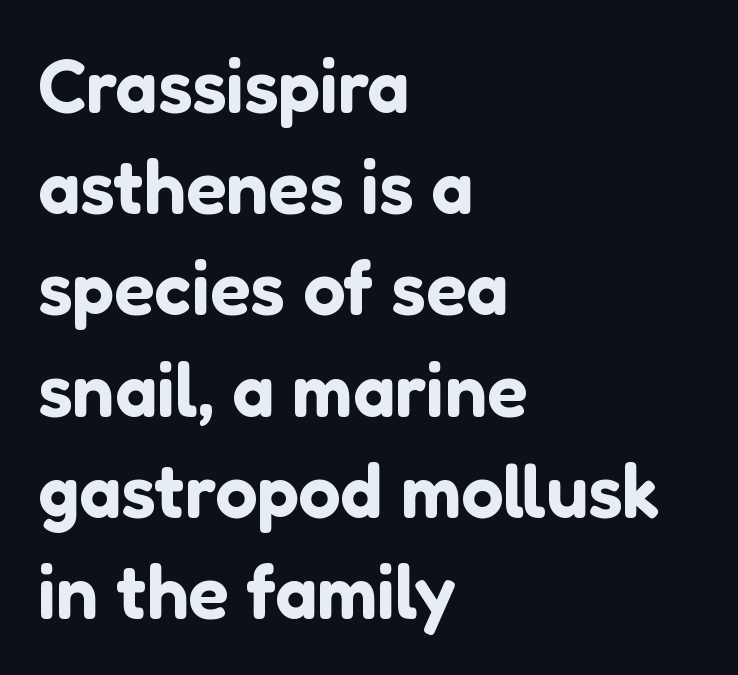
{"serif": "no", "italic": "no", "width": "normal", "stroke_contrast": "low", "x_height": "medium", "monospaced": "no", "underline": "no", "align": "left", "line_spacing": "normal", "line_spacing_ratio": 1.35, "letter_spacing": "normal", "letter_spacing_em": 0.0, "glyph_px": 75}
